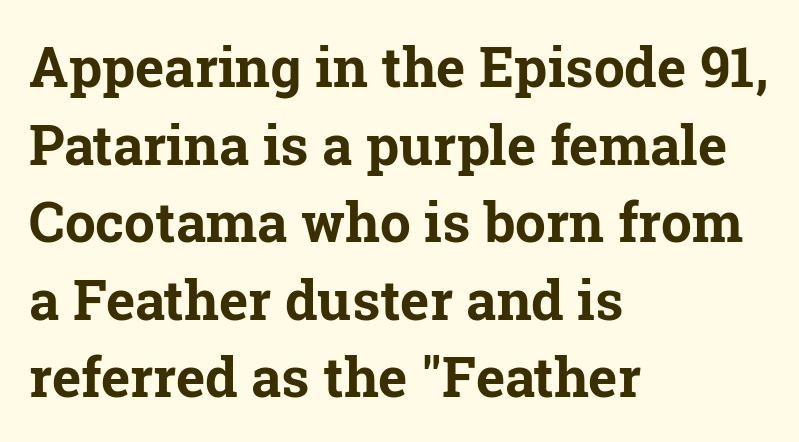
The image shows 55 px bold serif type, upright; set left-aligned, normal line spacing (1.41x), normal letter spacing, not underlined; low stroke contrast and a medium x-height.
